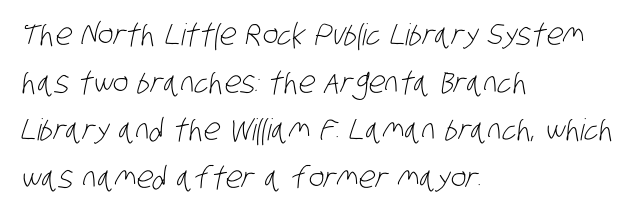
{"serif": "no", "bold": "no", "weight": "light", "width": "condensed", "stroke_contrast": "low", "x_height": "large", "monospaced": "no", "underline": "no", "align": "left", "line_spacing": "normal", "line_spacing_ratio": 1.59, "letter_spacing": "normal", "letter_spacing_em": 0.0, "glyph_px": 30}
